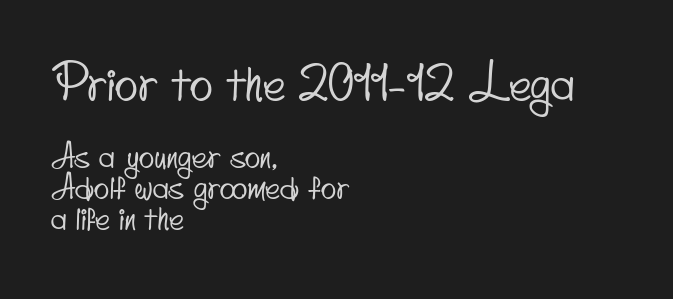
Q: Is the typeface a serif or a sans-serif typeface? A: Sans-serif.
Q: Is the text underlined? A: No.
Q: How is the paragraph aligned? A: Left-aligned.
Q: Is the spacing between letters normal or unusually wide? A: Normal.
Q: Is the spacing between lines tight, normal or loose? A: Tight.
Q: Which block of text is set in a larger size, the first (top) or the second (bottom)? A: The first (top) one.
Q: Width (condensed, normal, or wide)? A: Condensed.
Q: Stroke contrast? A: Low.
Q: x-height? A: Small.
Q: Monospaced? A: No.
